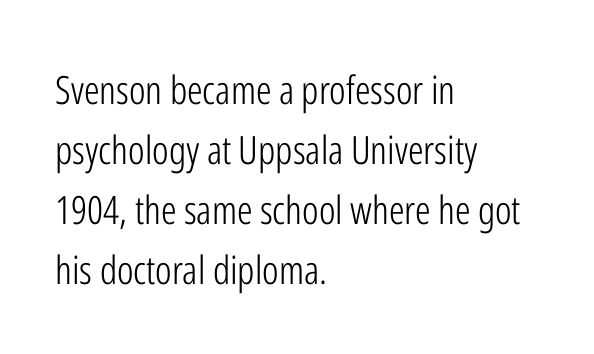
Q: Is the text bold? A: No.
Q: Is the text italic (slanted)? A: No, it is upright.
Q: Is the typeface a serif or a sans-serif typeface? A: Sans-serif.
Q: Is the text underlined? A: No.
Q: How is the paragraph aligned? A: Left-aligned.
Q: Is the spacing between letters normal or unusually wide? A: Normal.
Q: Is the spacing between lines tight, normal or loose? A: Normal.
Q: Width (condensed, normal, or wide)? A: Condensed.
Q: Stroke contrast? A: Low.
Q: x-height? A: Medium.
Q: Monospaced? A: No.
